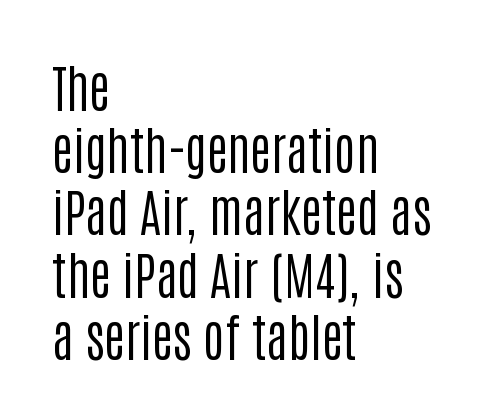
{"serif": "no", "italic": "no", "bold": "no", "weight": "regular", "width": "condensed", "stroke_contrast": "low", "x_height": "large", "monospaced": "no", "underline": "no", "align": "left", "line_spacing_ratio": 1.22, "letter_spacing": "normal", "letter_spacing_em": 0.0, "glyph_px": 51}
